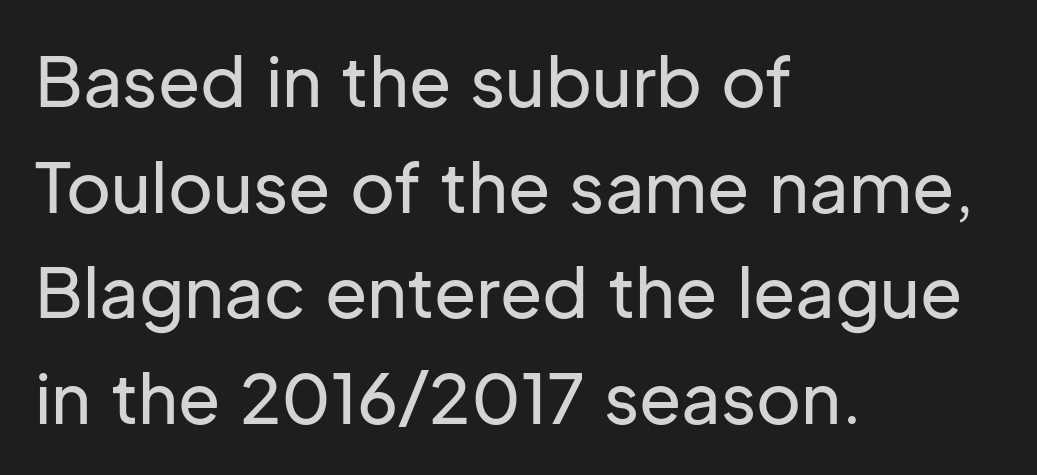
Q: Is the text italic (slanted)? A: No, it is upright.
Q: Is the typeface a serif or a sans-serif typeface? A: Sans-serif.
Q: Is the text underlined? A: No.
Q: How is the paragraph aligned? A: Left-aligned.
Q: Is the spacing between letters normal or unusually wide? A: Normal.
Q: Is the spacing between lines tight, normal or loose? A: Normal.
Q: Width (condensed, normal, or wide)? A: Normal.
Q: Stroke contrast? A: Low.
Q: x-height? A: Medium.
Q: Monospaced? A: No.
